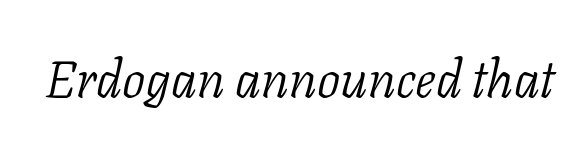
{"serif": "yes", "italic": "yes", "lean": "right", "slant_degrees": 11, "bold": "no", "weight": "light", "width": "normal", "stroke_contrast": "low", "x_height": "medium", "monospaced": "no", "underline": "no", "letter_spacing": "normal", "letter_spacing_em": 0.0, "glyph_px": 52}
